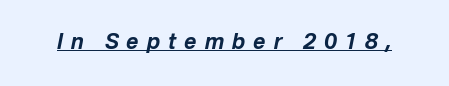
Tracking here is generous; glyphs stand well apart from one another. Summary of weight: heavy, a full bold. Italic: yes, the glyphs are oblique. Students, observe the line beneath the letters — that is underlining.
